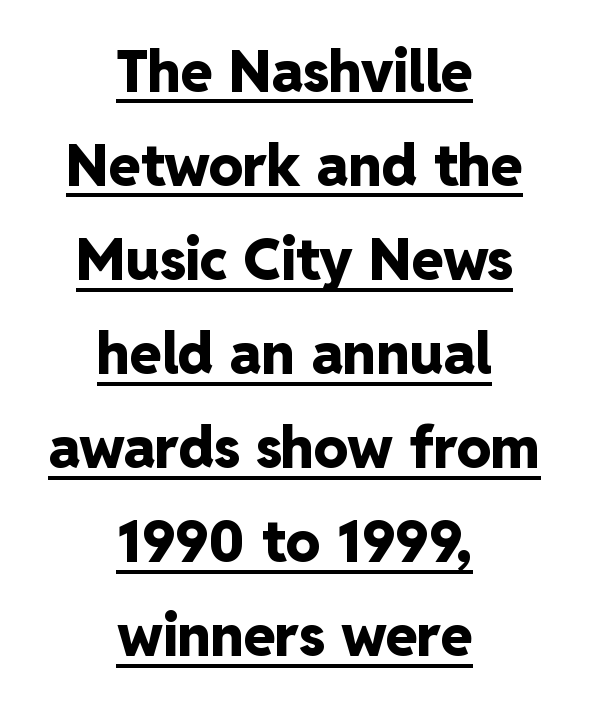
Q: Is the text bold? A: Yes.
Q: Is the text italic (slanted)? A: No, it is upright.
Q: Is the typeface a serif or a sans-serif typeface? A: Sans-serif.
Q: Is the text underlined? A: Yes.
Q: How is the paragraph aligned? A: Centered.
Q: Is the spacing between letters normal or unusually wide? A: Normal.
Q: Is the spacing between lines tight, normal or loose? A: Normal.
Q: Width (condensed, normal, or wide)? A: Normal.
Q: Stroke contrast? A: Low.
Q: x-height? A: Medium.
Q: Monospaced? A: No.
